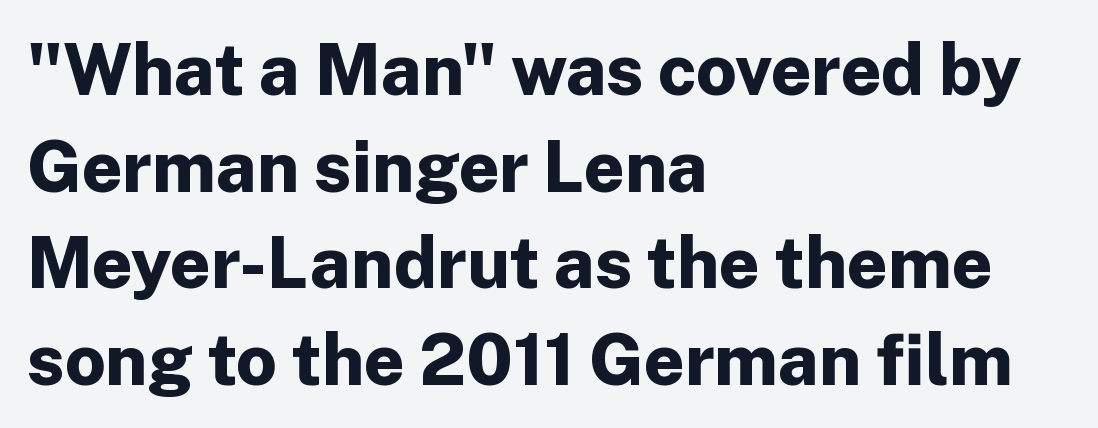
{"serif": "no", "italic": "no", "bold": "yes", "weight": "bold", "width": "normal", "stroke_contrast": "low", "x_height": "medium", "monospaced": "no", "underline": "no", "align": "left", "line_spacing": "normal", "line_spacing_ratio": 1.36, "letter_spacing": "normal", "letter_spacing_em": 0.0, "glyph_px": 71}
